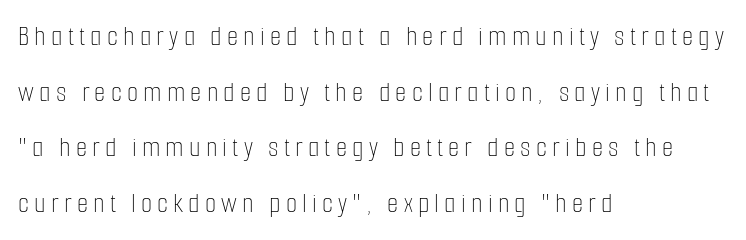
Which margin do the lines hug? The left one — the right edge is uneven. Ascenders rise straight up at ninety degrees. Nothing heavy about these letters — not bold at all. Any mark beneath the type? The region is blank. The rendering uses natural spacing where letterforms have individual widths.
